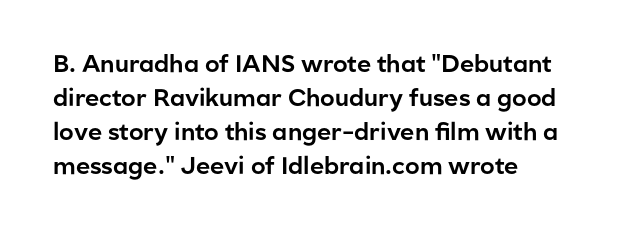
{"italic": "no", "underline": "no", "line_spacing": "normal", "line_spacing_ratio": 1.42, "letter_spacing": "normal", "letter_spacing_em": 0.0, "glyph_px": 24}
